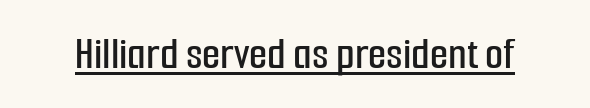
Proportional: the letters do not fall into vertical columns. Does a line run under the words? Yes, clearly. Upright lettering throughout. The face used here is a sans, in the tradition of grotesques and geometrics.
